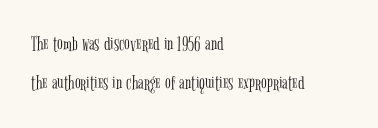
The image shows 21 px text type, upright; set left-aligned, line spacing 1.86x, normal letter spacing, not underlined.
